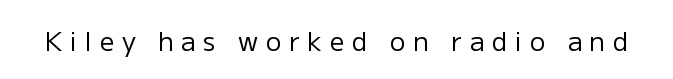
{"italic": "no", "bold": "no", "underline": "no", "letter_spacing": "wide", "letter_spacing_em": 0.29, "glyph_px": 26}
